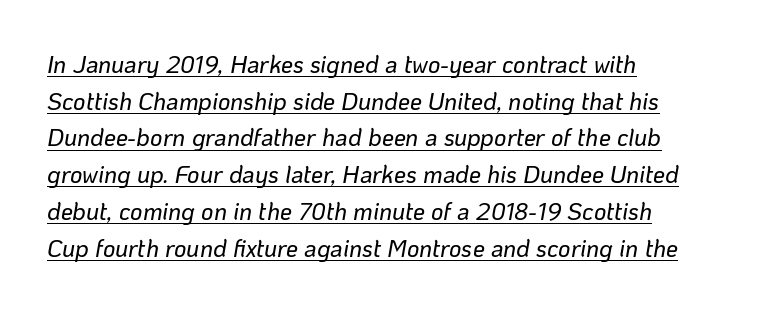
{"italic": "yes", "lean": "right", "slant_degrees": 10, "underline": "yes", "align": "left", "line_spacing": "normal", "line_spacing_ratio": 1.53, "letter_spacing": "normal", "letter_spacing_em": 0.0, "glyph_px": 24}
